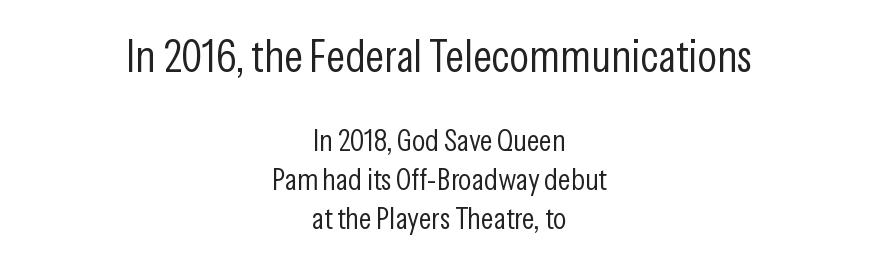
The image shows 46 px light, condensed sans-serif type, upright; set centered, normal line spacing (1.25x), normal letter spacing, not underlined; the first (top) block is 1.48x larger; low stroke contrast and a medium x-height.
